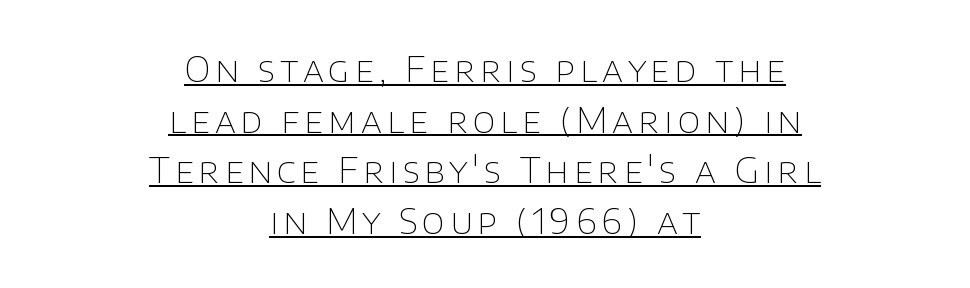
Every character sits straight up, as roman type does. These lines are composed in type without serifs. In designer terms, the underline attribute is active on this setting. Typeset on center — no edge is straight. Here the designer chose a conventional face with non-uniform glyph widths. Heaviness? Minimal to ordinary, like unemphasized prose.
